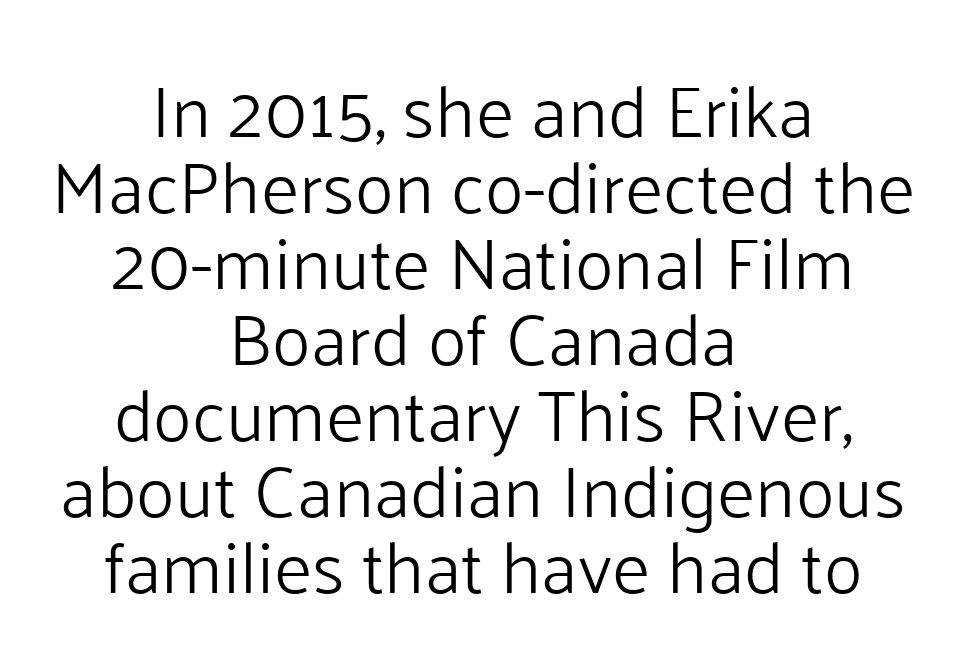
Bold? No — there's no thickening of the strokes. Which margin do the lines hug? Neither — every line sits in the middle. Rows of type sit shoulder to shoulder in the vertical direction. Tall strokes in this sample are plumb rather than angled. The letters sit at their default tracking, neither squeezed nor spread. This sample has the flowing, uneven cadence of proportional lettering.
